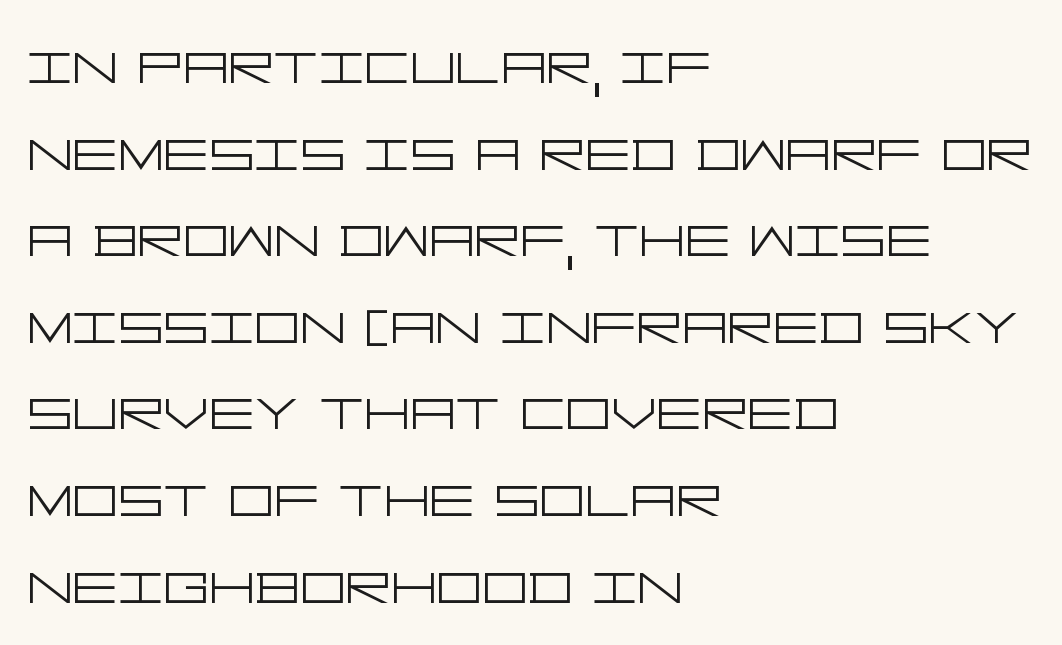
Q: Is the text bold? A: No.
Q: Is the text italic (slanted)? A: No, it is upright.
Q: Is the typeface a serif or a sans-serif typeface? A: Sans-serif.
Q: Is the text underlined? A: No.
Q: How is the paragraph aligned? A: Left-aligned.
Q: Is the spacing between letters normal or unusually wide? A: Normal.
Q: Width (condensed, normal, or wide)? A: Wide.
Q: Stroke contrast? A: Low.
Q: x-height? A: Large.
